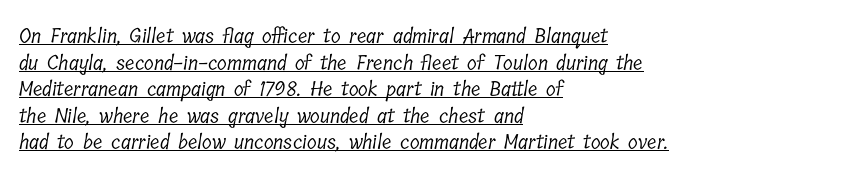
{"bold": "no", "underline": "yes", "align": "left", "line_spacing": "normal", "line_spacing_ratio": 1.33, "letter_spacing": "normal", "letter_spacing_em": 0.0, "glyph_px": 20}
